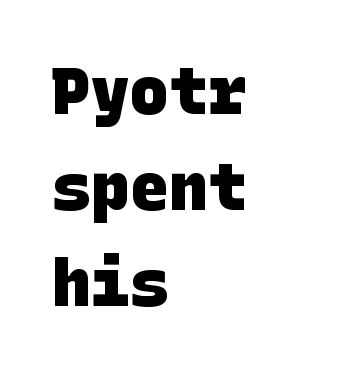
The gaps between neighbouring characters are ordinary and unremarkable. Reading down the column, the eye jumps a familiar distance to each next line. This is heavy type, rendered in bold. Letters rest on an invisible, unmarked baseline.
